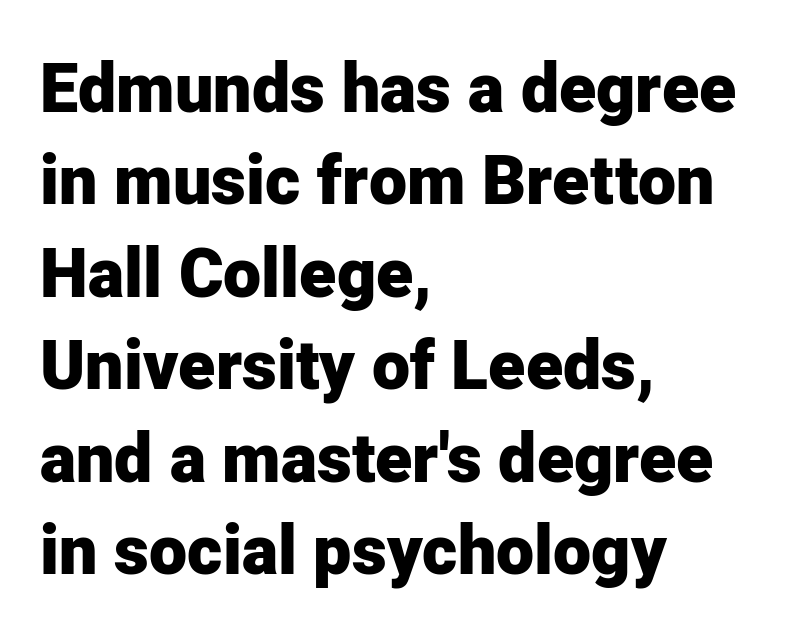
In CSS terms this would be text-align: left. The line-height multiplier appears to be the usual default. Typesetter's note: full bold, strokes at maximum text heaviness. Observe the ordinary spacing: letters are neighbours, not strangers. The glyphs are unaccompanied by any horizontal stroke below them.
